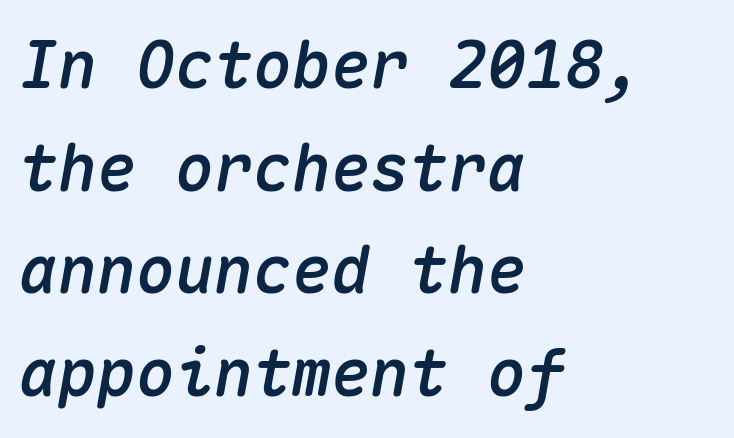
Q: Is the text italic (slanted)? A: Yes, it leans right by about 10 degrees.
Q: Is the text underlined? A: No.
Q: How is the paragraph aligned? A: Left-aligned.
Q: Is the spacing between letters normal or unusually wide? A: Normal.
Q: Is the spacing between lines tight, normal or loose? A: Normal.
Q: Width (condensed, normal, or wide)? A: Normal.
Q: Stroke contrast? A: Medium.
Q: x-height? A: Medium.
Q: Monospaced? A: Yes.
